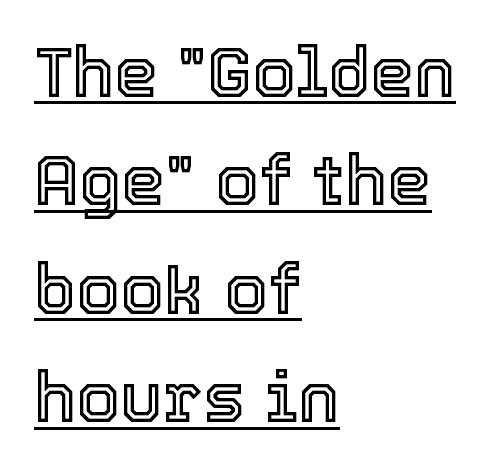
The image shows 70 px text type, upright; set left-aligned, normal line spacing (1.55x), normal letter spacing, underlined; a medium x-height.
